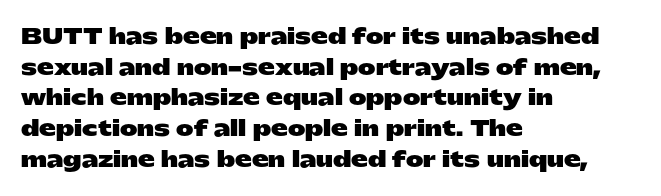
The image shows 21 px bold type, upright; set left-aligned, normal line spacing (1.46x), normal letter spacing, not underlined.
